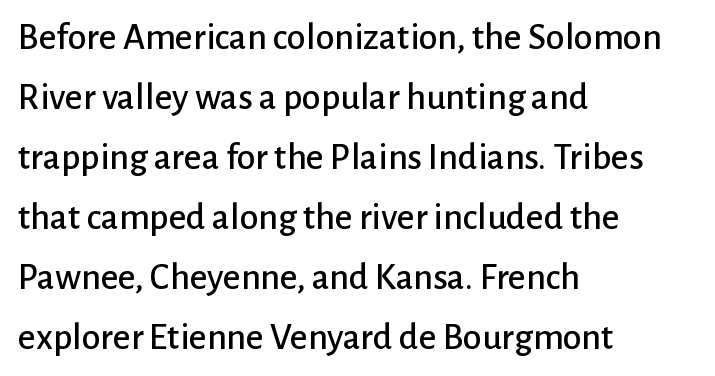
{"serif": "no", "italic": "no", "width": "normal", "stroke_contrast": "low", "x_height": "medium", "monospaced": "no", "underline": "no", "align": "left", "line_spacing": "normal", "line_spacing_ratio": 1.58, "letter_spacing": "normal", "letter_spacing_em": 0.0, "glyph_px": 38}
